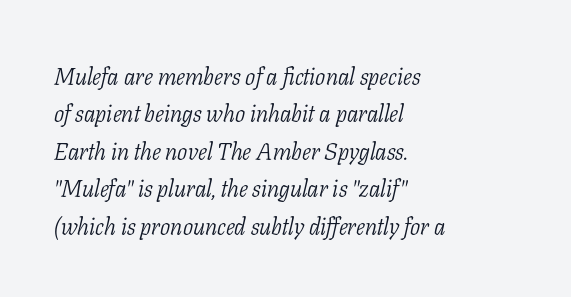
The image shows 24 px text type, italic (leaning right); set left-aligned, normal line spacing (1.56x), normal letter spacing, not underlined.
